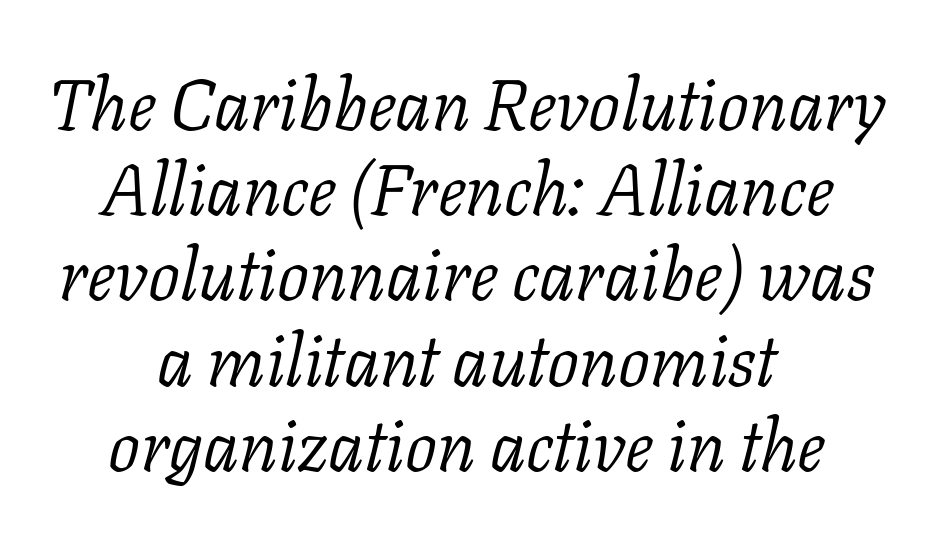
Q: Is the text bold? A: No.
Q: Is the text italic (slanted)? A: Yes, it leans right by about 11 degrees.
Q: Is the typeface a serif or a sans-serif typeface? A: Serif.
Q: Is the text underlined? A: No.
Q: How is the paragraph aligned? A: Centered.
Q: Is the spacing between letters normal or unusually wide? A: Normal.
Q: Width (condensed, normal, or wide)? A: Normal.
Q: Stroke contrast? A: Low.
Q: x-height? A: Medium.
Q: Monospaced? A: No.
